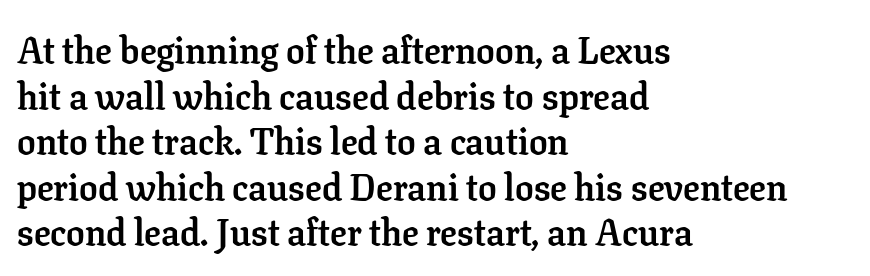
Q: Is the text bold? A: Yes.
Q: Is the text italic (slanted)? A: No, it is upright.
Q: Is the typeface a serif or a sans-serif typeface? A: Serif.
Q: Is the text underlined? A: No.
Q: How is the paragraph aligned? A: Left-aligned.
Q: Is the spacing between letters normal or unusually wide? A: Normal.
Q: Width (condensed, normal, or wide)? A: Normal.
Q: Stroke contrast? A: Low.
Q: x-height? A: Medium.
Q: Monospaced? A: No.
